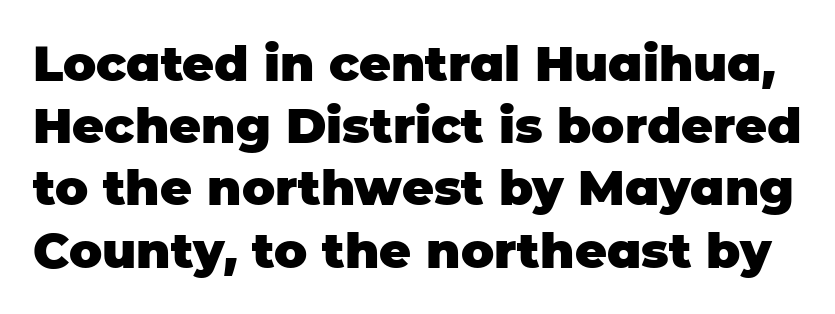
Q: Is the text bold? A: Yes.
Q: Is the text italic (slanted)? A: No, it is upright.
Q: Is the typeface a serif or a sans-serif typeface? A: Sans-serif.
Q: Is the text underlined? A: No.
Q: Is the spacing between letters normal or unusually wide? A: Normal.
Q: Is the spacing between lines tight, normal or loose? A: Normal.
Q: Width (condensed, normal, or wide)? A: Normal.
Q: Stroke contrast? A: Low.
Q: x-height? A: Large.
Q: Monospaced? A: No.
